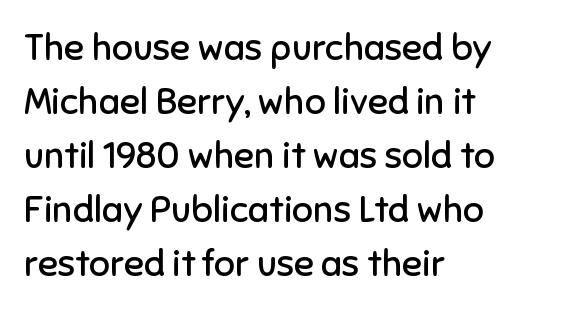
The image shows 37 px regular-weight sans-serif type, upright; set left-aligned, normal line spacing (1.46x), normal letter spacing, not underlined; low stroke contrast and a medium x-height.
